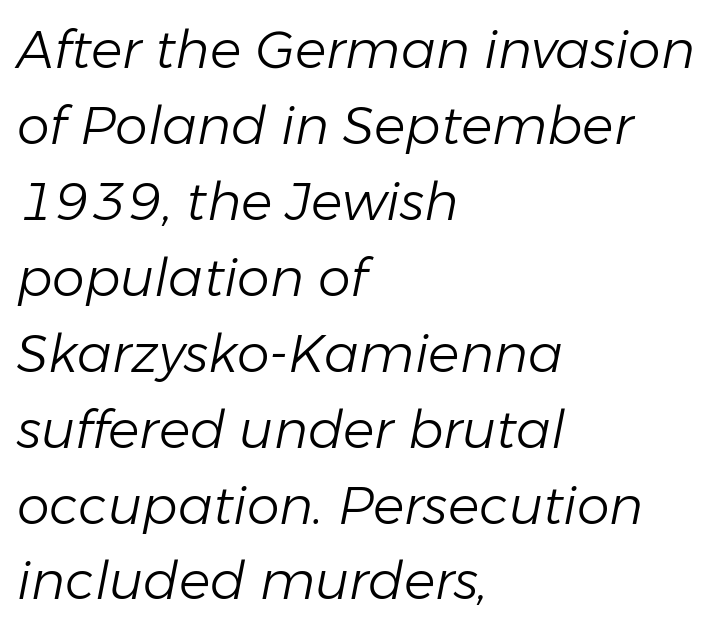
Q: Is the text bold? A: No.
Q: Is the text italic (slanted)? A: Yes, it leans right by about 11 degrees.
Q: Is the text underlined? A: No.
Q: How is the paragraph aligned? A: Left-aligned.
Q: Is the spacing between letters normal or unusually wide? A: Normal.
Q: Is the spacing between lines tight, normal or loose? A: Normal.
Q: Width (condensed, normal, or wide)? A: Normal.
Q: Stroke contrast? A: Low.
Q: x-height? A: Medium.
Q: Monospaced? A: No.
